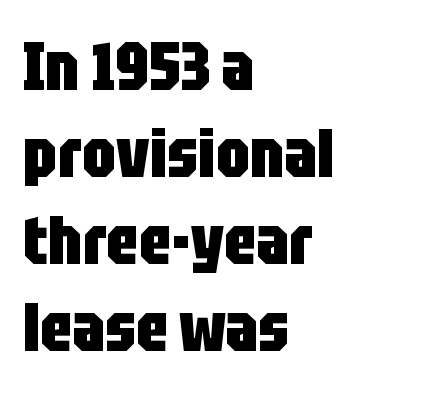
Q: Is the text bold? A: Yes.
Q: Is the text italic (slanted)? A: No, it is upright.
Q: Is the typeface a serif or a sans-serif typeface? A: Sans-serif.
Q: Is the text underlined? A: No.
Q: How is the paragraph aligned? A: Left-aligned.
Q: Is the spacing between letters normal or unusually wide? A: Normal.
Q: Is the spacing between lines tight, normal or loose? A: Normal.
Q: Width (condensed, normal, or wide)? A: Condensed.
Q: Stroke contrast? A: Low.
Q: x-height? A: Large.
Q: Monospaced? A: No.
